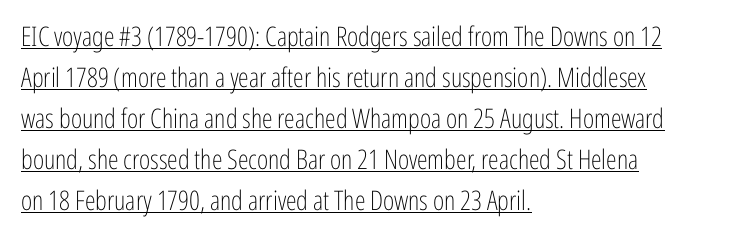
The image shows 27 px text type, upright; set left-aligned, normal line spacing (1.52x), normal letter spacing, underlined.
